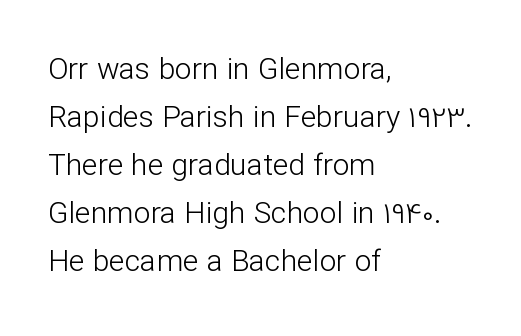
{"serif": "no", "italic": "no", "bold": "no", "weight": "light", "width": "normal", "stroke_contrast": "low", "x_height": "medium", "monospaced": "no", "underline": "no", "align": "left", "line_spacing": "normal", "line_spacing_ratio": 1.6, "letter_spacing": "normal", "letter_spacing_em": 0.0, "glyph_px": 30}
